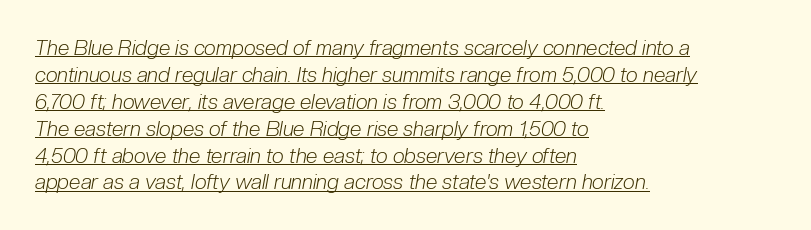
Q: Is the text bold? A: No.
Q: Is the text italic (slanted)? A: Yes, it leans right by about 10 degrees.
Q: Is the text underlined? A: Yes.
Q: How is the paragraph aligned? A: Left-aligned.
Q: Is the spacing between letters normal or unusually wide? A: Normal.
Q: Is the spacing between lines tight, normal or loose? A: Normal.
